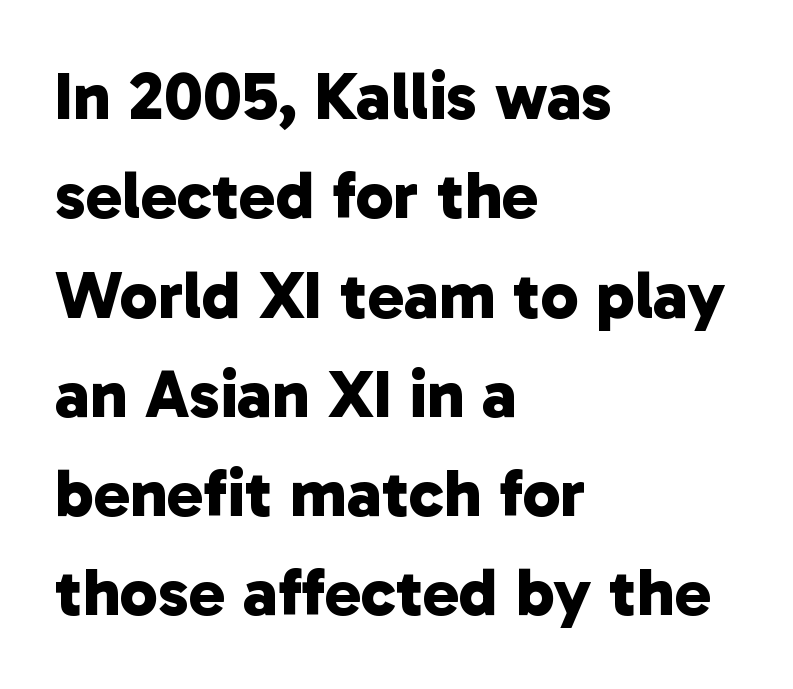
Do the characters align in a grid? No, the font is proportional. Normally led — the rows are evenly, conventionally spaced. Nothing unusual about the tracking: characters are spaced as the font intends. Layout note: lines flush left.
